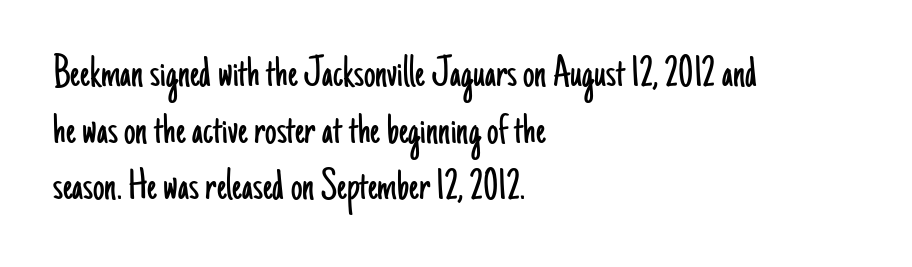
{"serif": "no", "italic": "no", "bold": "no", "weight": "light", "width": "condensed", "stroke_contrast": "low", "x_height": "small", "monospaced": "no", "underline": "no", "align": "left", "line_spacing_ratio": 1.23, "letter_spacing": "normal", "letter_spacing_em": 0.0, "glyph_px": 46}
